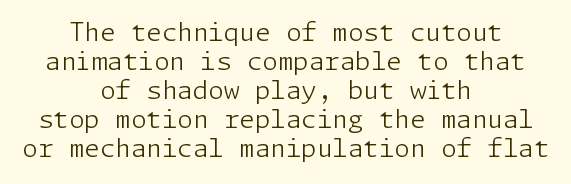
The whitespace from short lines is split evenly between both sides. Tracking here is standard; glyphs follow each other at the usual distance. Anything drawn beneath the words? Only blank space. The weight would be labelled regular, book, light, or lighter still. This is roman type, the default non-slanted kind.
